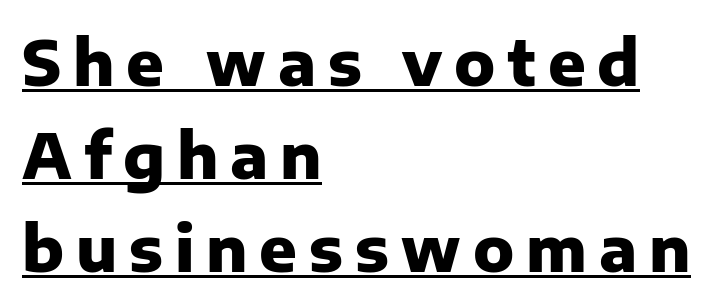
Type style note: lacks serifs. Compared with undecorated copy, this sample adds a rule below the words. Compared with an ordinary text face, these strokes are far heavier — a full bold. Where is the straight margin? On the left. Italic? Not at all — the glyphs are vertical. Is this a fixed-width face? No — the glyphs have proportional, varying widths.
